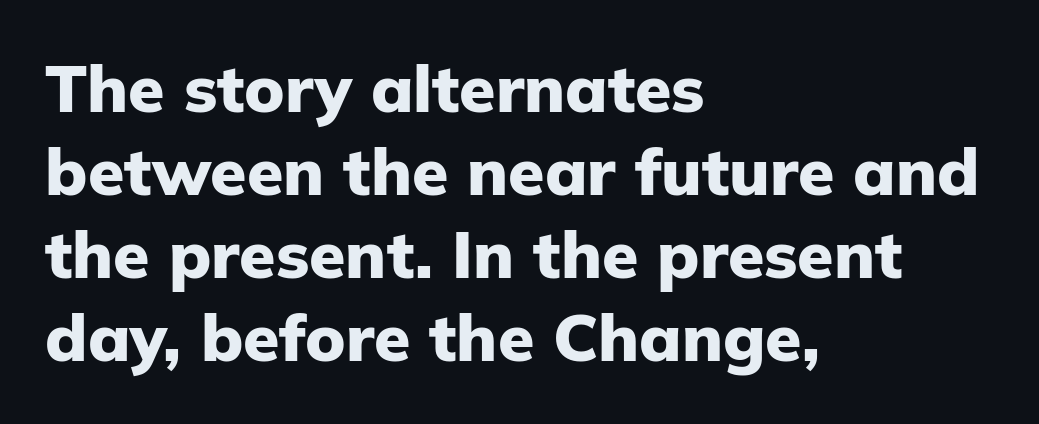
The image shows 66 px heavy sans-serif type, upright; set left-aligned, normal line spacing (1.26x), normal letter spacing, not underlined; low stroke contrast and a medium x-height.
